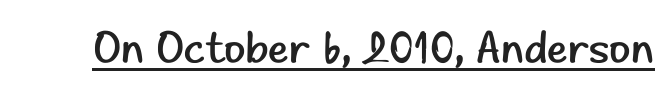
The image shows 44 px regular-weight sans-serif type, upright; set normal letter spacing, underlined; low stroke contrast and a small x-height.
